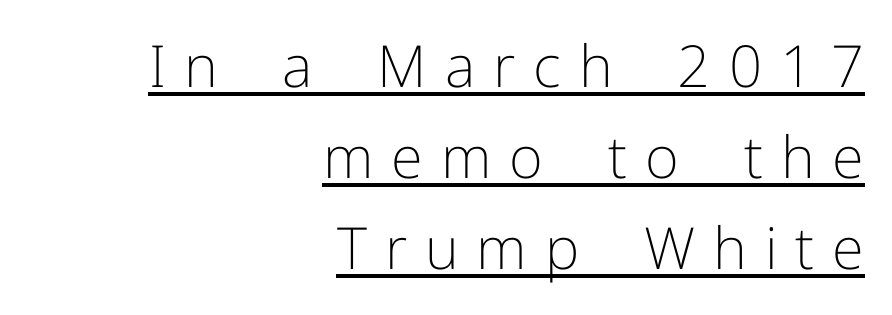
Casual observation: everything's shoved over to the right. One glance says typical: line gaps are just what's usual. The designer went with a sans here, leaving each stem footless. Letters have the restrained weight of plain body copy at most. Short note: letters widely spaced.
